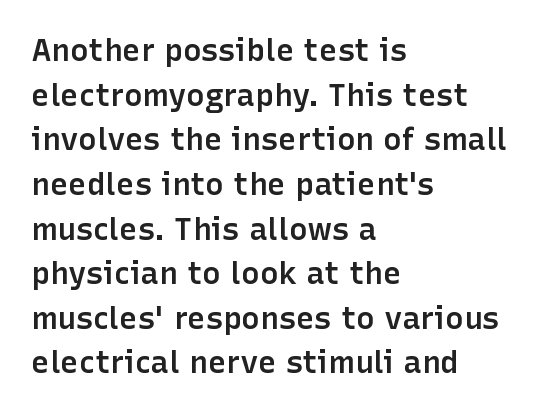
Has an underline been added? It has not. In terms of letterform style, serifs are entirely absent. Every stem runs plumb, perpendicular to the baseline. Each word holds together tightly as a unit, with standard inter-letter gaps. In CSS terms this would be text-align: left. These lines sit exactly where default settings would place them.
